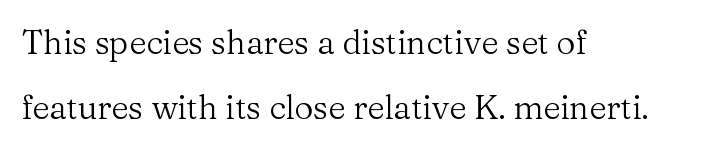
The image shows 33 px regular-weight serif type, upright; set left-aligned, loose line spacing (1.98x), normal letter spacing, not underlined; medium stroke contrast and a medium x-height.
